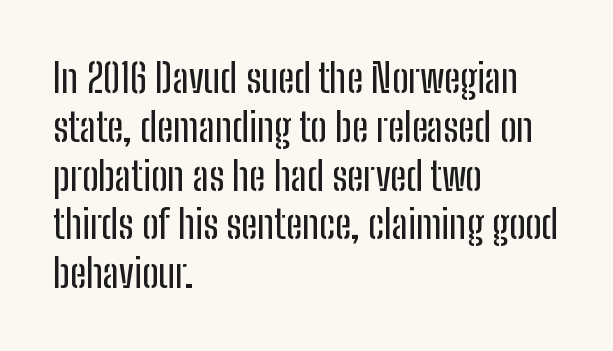
The tracking reads as untouched default to a designer's eye. Observe the absence of serifs on each vertical stroke in this sample. Does the lettering tilt? It doesn't — this is upright. This sample has the flowing, uneven cadence of proportional lettering. Check the space under the baseline: it is left empty.
